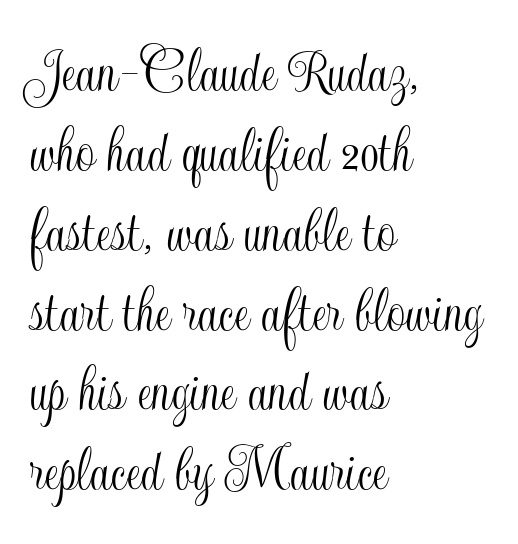
{"width": "condensed", "x_height": "small", "monospaced": "no", "underline": "no", "align": "left", "line_spacing_ratio": 1.21, "letter_spacing": "normal", "letter_spacing_em": 0.0, "glyph_px": 66}
